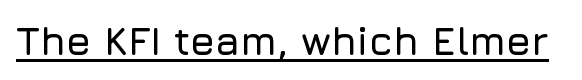
Q: Is the text italic (slanted)? A: No, it is upright.
Q: Is the typeface a serif or a sans-serif typeface? A: Sans-serif.
Q: Is the text underlined? A: Yes.
Q: Is the spacing between letters normal or unusually wide? A: Normal.
Q: Width (condensed, normal, or wide)? A: Normal.
Q: Stroke contrast? A: Low.
Q: x-height? A: Medium.
Q: Monospaced? A: No.
